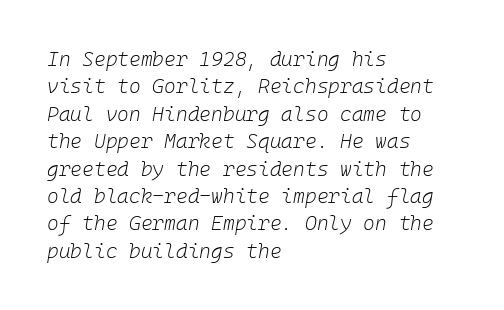
Q: Is the text bold? A: No.
Q: Is the text italic (slanted)? A: Yes, it leans right by about 10 degrees.
Q: Is the text underlined? A: No.
Q: How is the paragraph aligned? A: Left-aligned.
Q: Is the spacing between letters normal or unusually wide? A: Normal.
Q: Is the spacing between lines tight, normal or loose? A: Normal.
